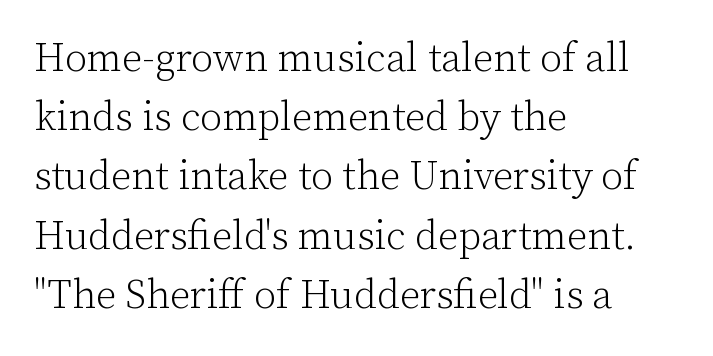
Q: Is the text bold? A: No.
Q: Is the text italic (slanted)? A: No, it is upright.
Q: Is the typeface a serif or a sans-serif typeface? A: Serif.
Q: Is the text underlined? A: No.
Q: How is the paragraph aligned? A: Left-aligned.
Q: Is the spacing between letters normal or unusually wide? A: Normal.
Q: Is the spacing between lines tight, normal or loose? A: Normal.
Q: Width (condensed, normal, or wide)? A: Normal.
Q: Stroke contrast? A: Low.
Q: x-height? A: Medium.
Q: Monospaced? A: No.
